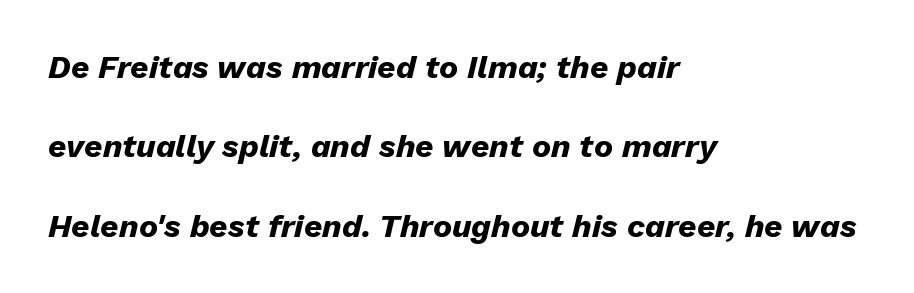
The image shows 32 px heavy type, italic (leaning right); set left-aligned, loose line spacing (2.48x), normal letter spacing, not underlined; low stroke contrast and a medium x-height.
